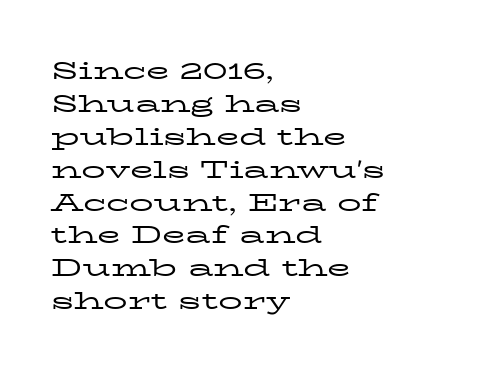
The image shows 24 px text type, upright; set left-aligned, normal line spacing (1.37x), normal letter spacing, not underlined.
